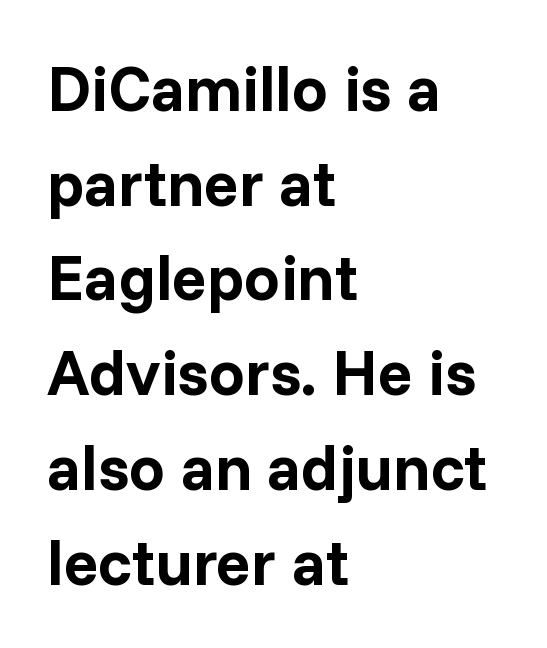
{"serif": "no", "italic": "no", "bold": "yes", "weight": "bold", "width": "normal", "stroke_contrast": "low", "x_height": "medium", "monospaced": "no", "underline": "no", "align": "left", "line_spacing": "normal", "line_spacing_ratio": 1.48, "letter_spacing": "normal", "letter_spacing_em": 0.0, "glyph_px": 64}
